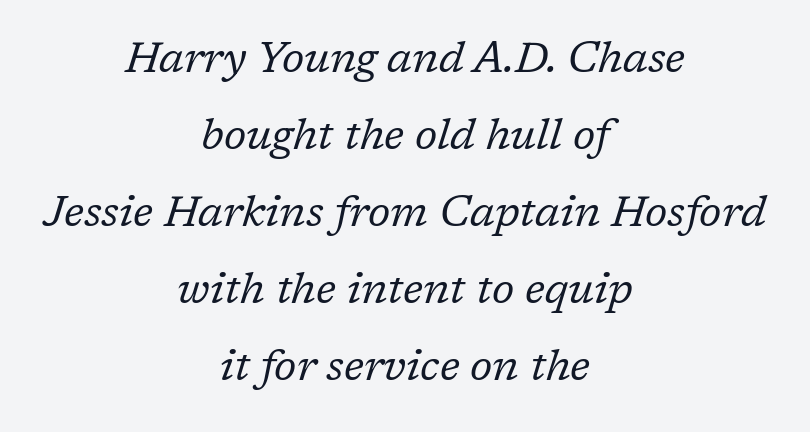
{"serif": "yes", "italic": "yes", "lean": "right", "slant_degrees": 17, "bold": "no", "weight": "regular", "width": "normal", "stroke_contrast": "low", "x_height": "medium", "monospaced": "no", "underline": "no", "align": "center", "line_spacing_ratio": 1.79, "letter_spacing": "normal", "letter_spacing_em": 0.0, "glyph_px": 43}
